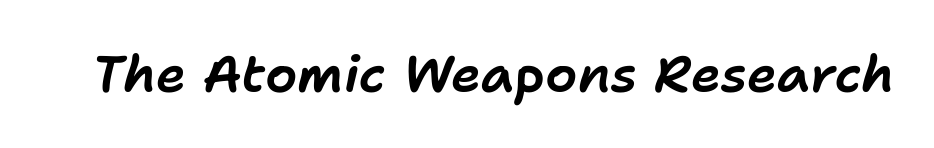
{"italic": "yes", "lean": "right", "slant_degrees": 11, "width": "normal", "stroke_contrast": "low", "x_height": "medium", "monospaced": "no", "underline": "no", "letter_spacing": "normal", "letter_spacing_em": 0.0, "glyph_px": 51}
